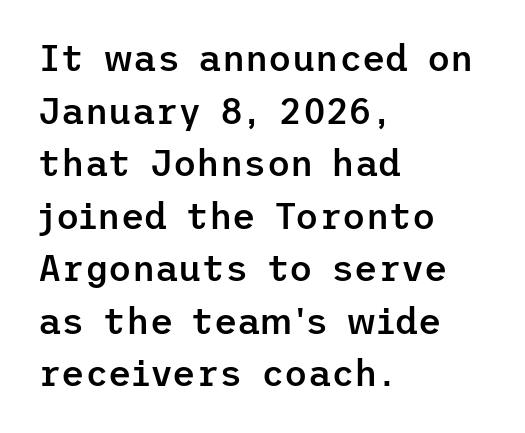
Strokes here are thickened, but only to semibold level. A typesetter would call this leading conventional body-copy spacing. These lines stack with their left ends in a neat column. Descender tails drop into unmarked territory. To sum up the face: it is a sans, with no serifs. Caption: standard tracking, unaltered.
